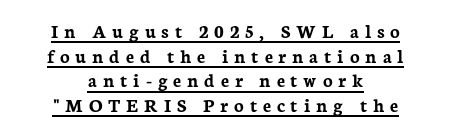
The image shows 20 px bold type, upright; set centered, line spacing 1.23x, unusually wide letter spacing (+0.29 em), underlined.
